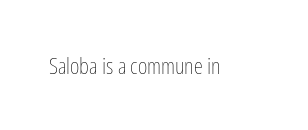
The type is set solid horizontally, with unmodified tracking. Words float on clear page, feet unadorned. A quiet, ordinary-to-light weight characterises the typeface. The type sits square on the baseline with zero lean.
